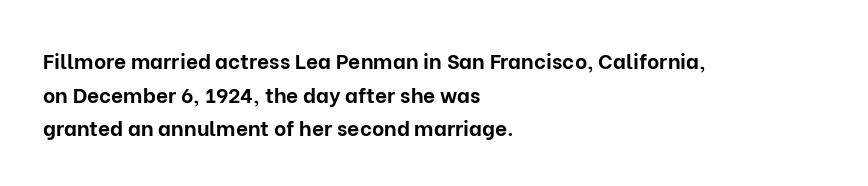
{"italic": "no", "bold": "yes", "underline": "no", "align": "left", "line_spacing": "normal", "line_spacing_ratio": 1.6, "letter_spacing": "normal", "letter_spacing_em": 0.0, "glyph_px": 21}
